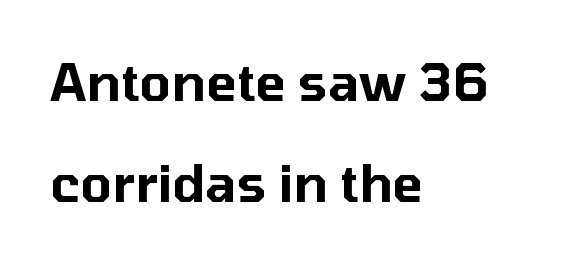
Q: Is the text italic (slanted)? A: No, it is upright.
Q: Is the typeface a serif or a sans-serif typeface? A: Sans-serif.
Q: Is the text underlined? A: No.
Q: How is the paragraph aligned? A: Left-aligned.
Q: Is the spacing between letters normal or unusually wide? A: Normal.
Q: Is the spacing between lines tight, normal or loose? A: Loose.
Q: Width (condensed, normal, or wide)? A: Normal.
Q: Stroke contrast? A: Low.
Q: x-height? A: Medium.
Q: Monospaced? A: No.
